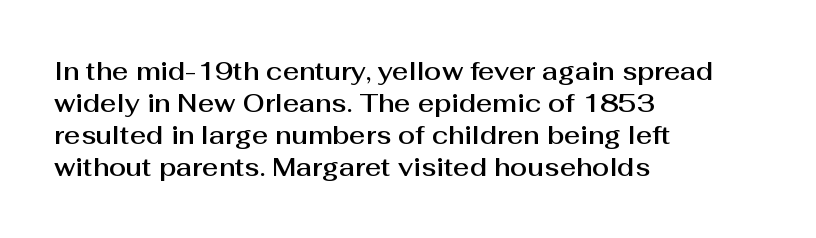
{"italic": "no", "underline": "no", "align": "left", "line_spacing": "normal", "line_spacing_ratio": 1.28, "letter_spacing": "normal", "letter_spacing_em": 0.0, "glyph_px": 25}
